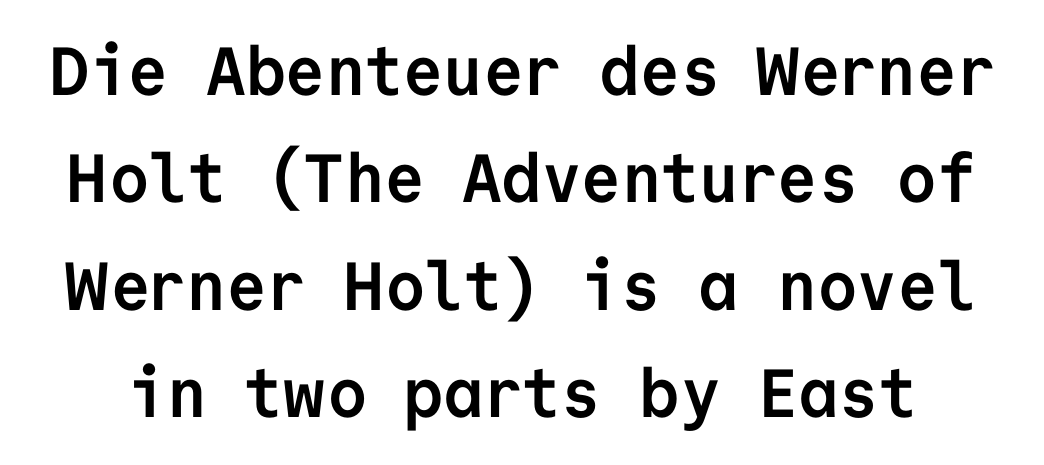
The image shows 68 px semibold sans-serif type, upright, monospaced; set normal line spacing (1.58x), normal letter spacing, not underlined; low stroke contrast and a medium x-height.
